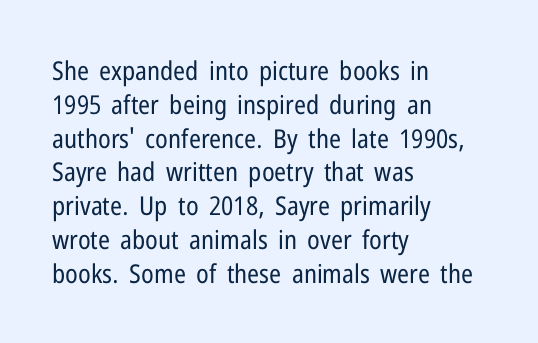
{"italic": "no", "bold": "no", "underline": "no", "align": "left", "line_spacing": "normal", "line_spacing_ratio": 1.3, "letter_spacing": "normal", "letter_spacing_em": 0.0, "glyph_px": 26}
